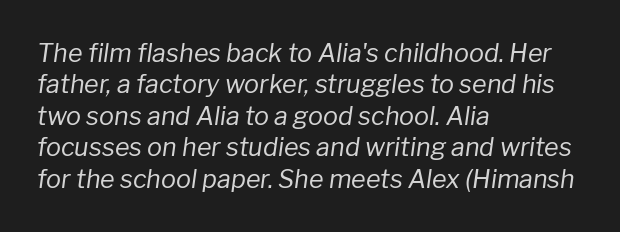
Emphasis-style slanted type is in use. Beneath every word, the page is bare. This is not heavy type; no bold has been used. Characters follow at the spacing the type designer built in. Compared with typical paragraphs, the rows here are spaced about the same.
